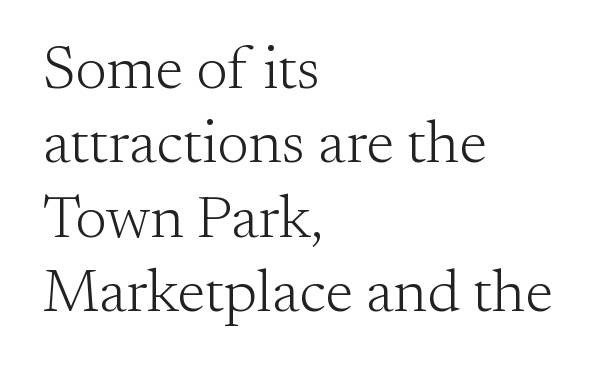
Q: Is the text bold? A: No.
Q: Is the text italic (slanted)? A: No, it is upright.
Q: Is the typeface a serif or a sans-serif typeface? A: Serif.
Q: Is the text underlined? A: No.
Q: How is the paragraph aligned? A: Left-aligned.
Q: Is the spacing between letters normal or unusually wide? A: Normal.
Q: Width (condensed, normal, or wide)? A: Normal.
Q: Stroke contrast? A: Medium.
Q: x-height? A: Small.
Q: Monospaced? A: No.
